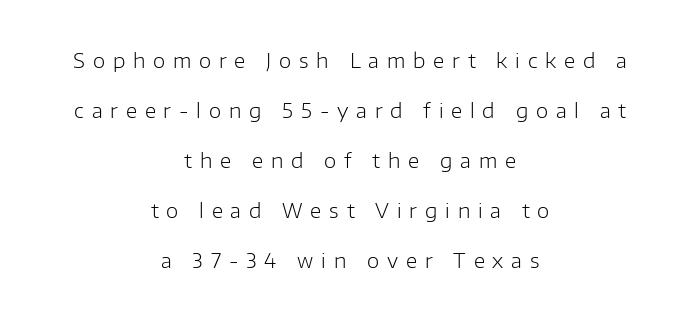
The image shows 20 px text type, upright; set centered, loose line spacing (2.5x), unusually wide letter spacing (+0.39 em), not underlined.
